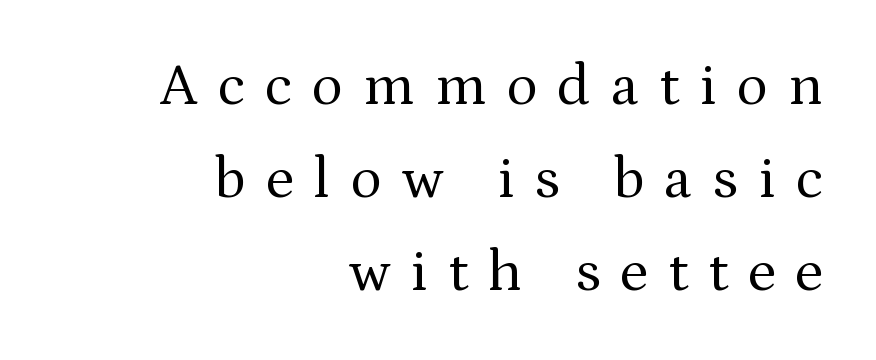
Q: Is the text bold? A: No.
Q: Is the text italic (slanted)? A: No, it is upright.
Q: Is the typeface a serif or a sans-serif typeface? A: Serif.
Q: Is the text underlined? A: No.
Q: How is the paragraph aligned? A: Right-aligned.
Q: Is the spacing between letters normal or unusually wide? A: Unusually wide.
Q: Is the spacing between lines tight, normal or loose? A: Normal.
Q: Width (condensed, normal, or wide)? A: Normal.
Q: Stroke contrast? A: Medium.
Q: x-height? A: Medium.
Q: Monospaced? A: No.
